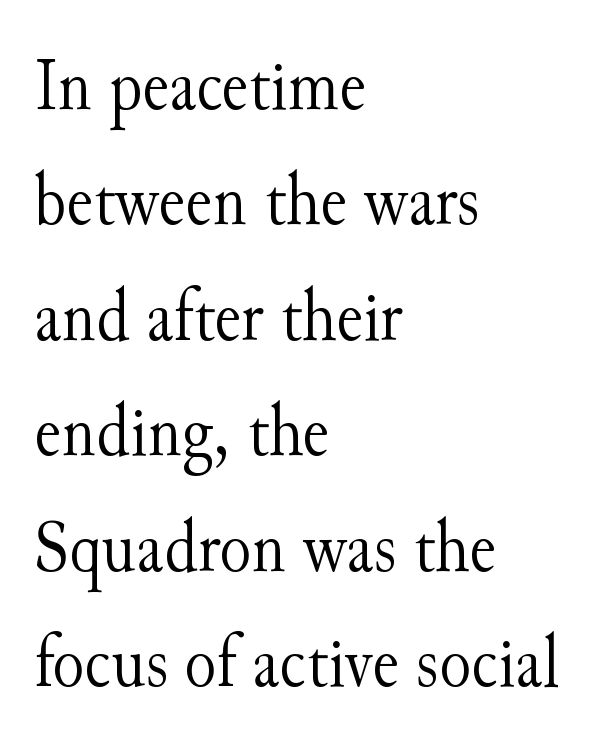
{"serif": "yes", "italic": "no", "bold": "no", "weight": "light", "width": "normal", "stroke_contrast": "medium", "x_height": "small", "monospaced": "no", "underline": "no", "align": "left", "line_spacing": "normal", "line_spacing_ratio": 1.56, "letter_spacing": "normal", "letter_spacing_em": 0.0, "glyph_px": 74}
